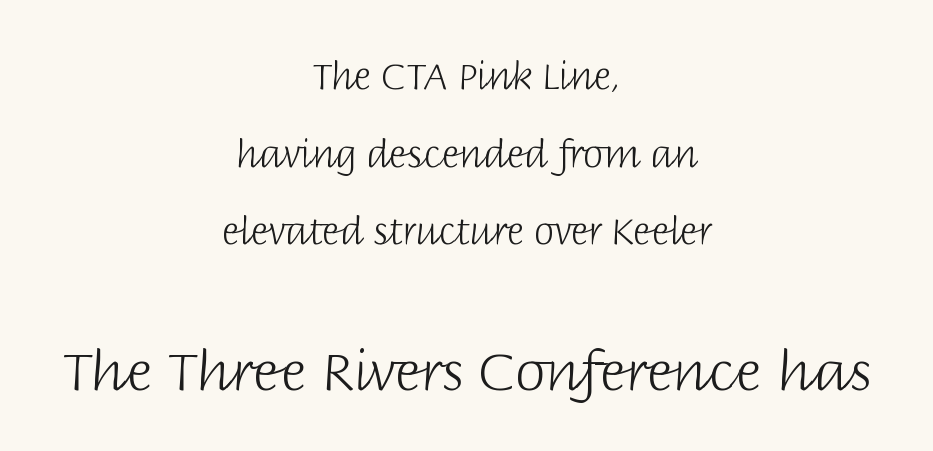
{"serif": "no", "italic": "no", "bold": "no", "weight": "light", "width": "normal", "stroke_contrast": "low", "x_height": "large", "monospaced": "no", "underline": "no", "align": "center", "line_spacing": "loose", "line_spacing_ratio": 2.1, "letter_spacing": "normal", "letter_spacing_em": 0.0, "larger_block": "second", "size_ratio": 1.51, "glyph_px": 56}
